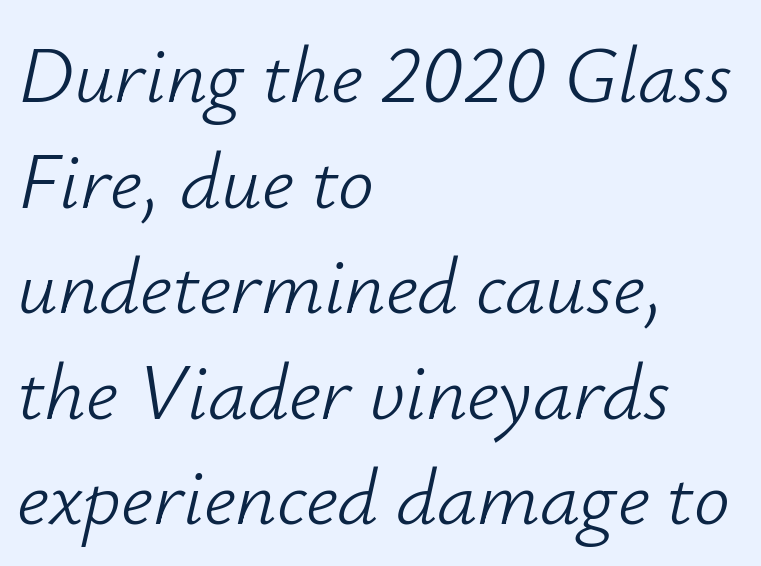
The image shows 80 px light type, italic (leaning right); set left-aligned, normal line spacing (1.32x), normal letter spacing, not underlined; low stroke contrast and a small x-height.
